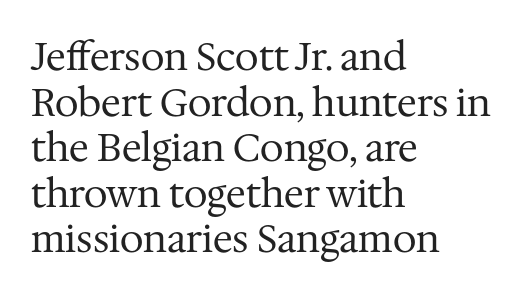
To sum up the face: it has serifs. Is there any slant? The stems are plumb. Is the type heavy? It reads as light-to-regular instead. Tracking value appears to be zero — textbook default spacing. Notice how the passage keeps a crisp vertical edge on the left only. Spacing verdict: proportional, widths tailored to each character.
